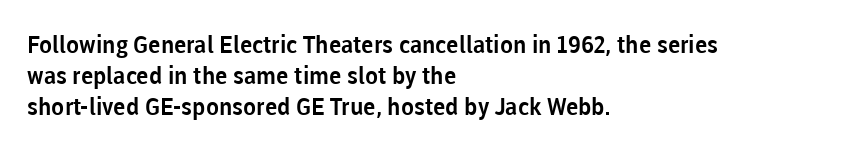
The image shows 24 px text type, upright; set left-aligned, normal line spacing (1.29x), normal letter spacing, not underlined.
